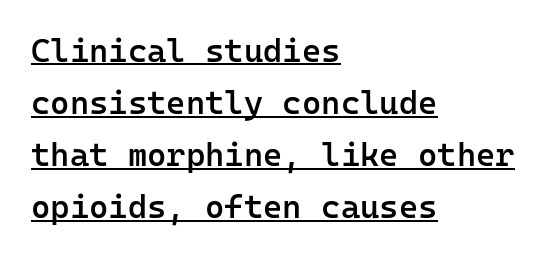
Italic: no, the glyphs are upright roman. The tracking reads as untouched default to a designer's eye. The face used here is monospaced, like something from a code editor. Visually the block forms a straight wall on the left and a jagged coastline on the right. This sample carries an underscore along the baseline area.
